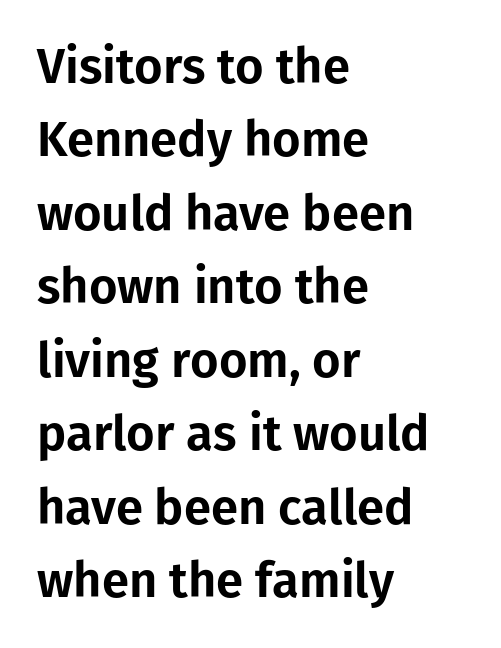
Q: Is the text italic (slanted)? A: No, it is upright.
Q: Is the typeface a serif or a sans-serif typeface? A: Sans-serif.
Q: Is the text underlined? A: No.
Q: How is the paragraph aligned? A: Left-aligned.
Q: Is the spacing between letters normal or unusually wide? A: Normal.
Q: Is the spacing between lines tight, normal or loose? A: Normal.
Q: Width (condensed, normal, or wide)? A: Normal.
Q: Stroke contrast? A: Low.
Q: x-height? A: Medium.
Q: Monospaced? A: No.
